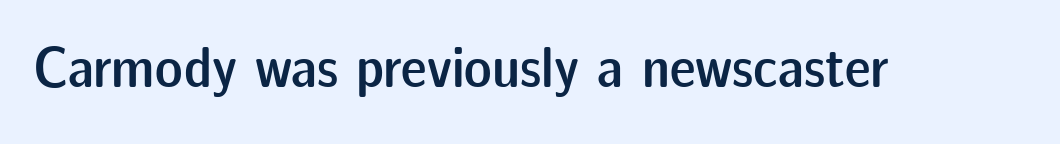
The image shows 58 px semibold sans-serif type, upright; set normal letter spacing, not underlined; low stroke contrast and a medium x-height.
